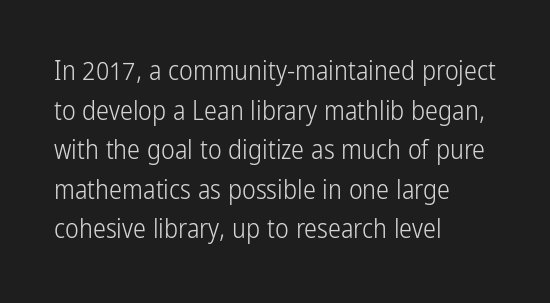
The block of text has a typical density, with ordinary space between rows. The line texture is even and compact thanks to regular tracking. Nothing heavy about these letters — not bold at all. Which margin do the lines hug? The left one — the right edge is uneven.
